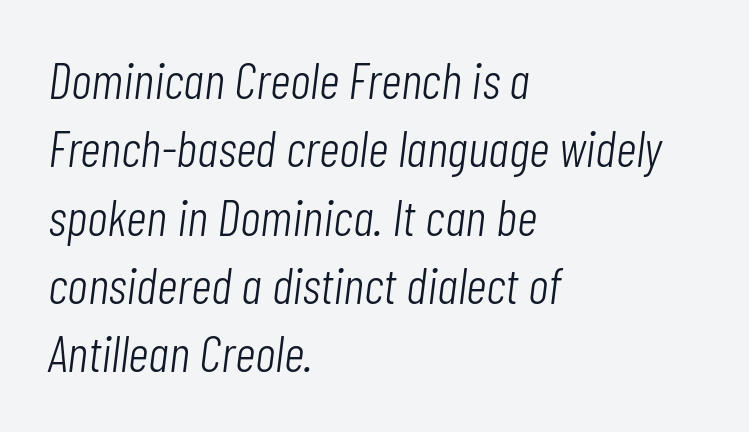
A typesetter would call this proportional, since set widths differ per character. The rows are spaced the way most documents space them. Layout note: lines flush left. Slanted lettering throughout.
